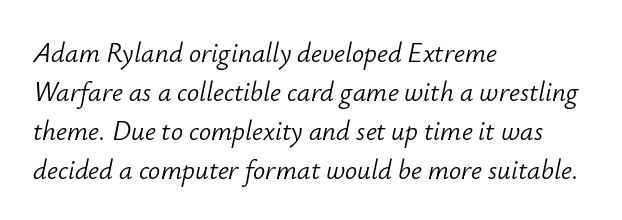
{"italic": "yes", "lean": "right", "slant_degrees": 12, "bold": "no", "underline": "no", "align": "left", "line_spacing": "normal", "line_spacing_ratio": 1.44, "letter_spacing": "normal", "letter_spacing_em": 0.0, "glyph_px": 27}
